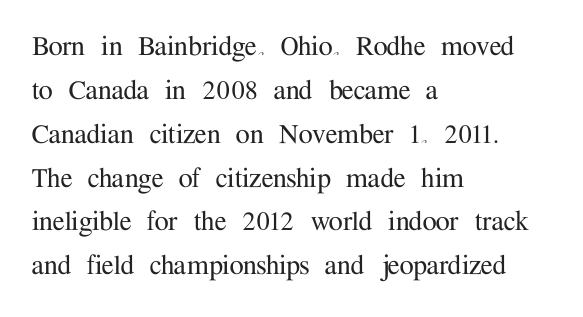
Q: Is the text italic (slanted)? A: No, it is upright.
Q: Is the typeface a serif or a sans-serif typeface? A: Serif.
Q: Is the text underlined? A: No.
Q: How is the paragraph aligned? A: Left-aligned.
Q: Is the spacing between letters normal or unusually wide? A: Normal.
Q: Is the spacing between lines tight, normal or loose? A: Normal.
Q: Width (condensed, normal, or wide)? A: Normal.
Q: Stroke contrast? A: Medium.
Q: x-height? A: Medium.
Q: Monospaced? A: No.
